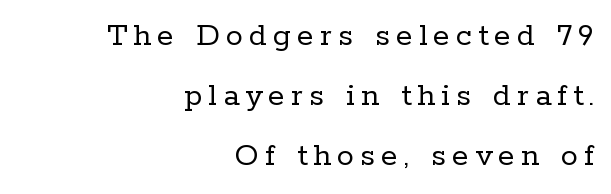
Q: Is the text bold? A: No.
Q: Is the text italic (slanted)? A: No, it is upright.
Q: Is the typeface a serif or a sans-serif typeface? A: Serif.
Q: Is the text underlined? A: No.
Q: How is the paragraph aligned? A: Right-aligned.
Q: Width (condensed, normal, or wide)? A: Normal.
Q: Stroke contrast? A: Low.
Q: x-height? A: Medium.
Q: Monospaced? A: No.
